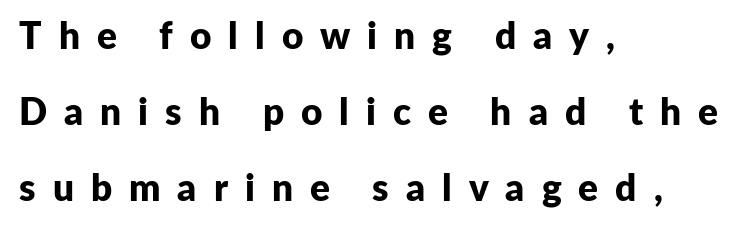
Q: Is the text bold? A: Yes.
Q: Is the text italic (slanted)? A: No, it is upright.
Q: Is the typeface a serif or a sans-serif typeface? A: Sans-serif.
Q: Is the text underlined? A: No.
Q: How is the paragraph aligned? A: Left-aligned.
Q: Is the spacing between letters normal or unusually wide? A: Unusually wide.
Q: Is the spacing between lines tight, normal or loose? A: Loose.
Q: Width (condensed, normal, or wide)? A: Normal.
Q: Stroke contrast? A: Low.
Q: x-height? A: Medium.
Q: Monospaced? A: No.
